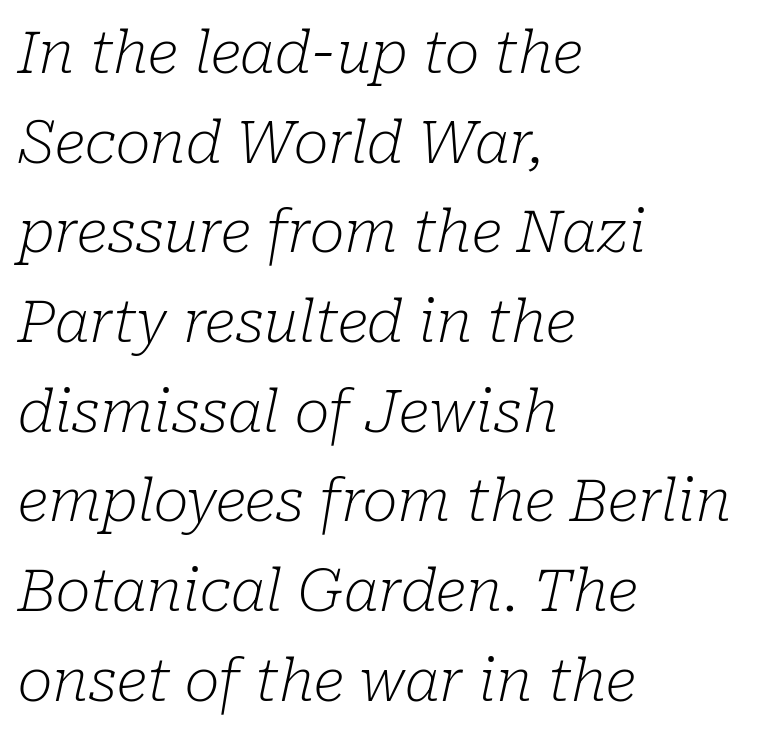
Q: Is the text bold? A: No.
Q: Is the text italic (slanted)? A: Yes, it leans right by about 10 degrees.
Q: Is the typeface a serif or a sans-serif typeface? A: Serif.
Q: Is the text underlined? A: No.
Q: How is the paragraph aligned? A: Left-aligned.
Q: Is the spacing between letters normal or unusually wide? A: Normal.
Q: Is the spacing between lines tight, normal or loose? A: Normal.
Q: Width (condensed, normal, or wide)? A: Normal.
Q: Stroke contrast? A: Low.
Q: x-height? A: Medium.
Q: Monospaced? A: No.
